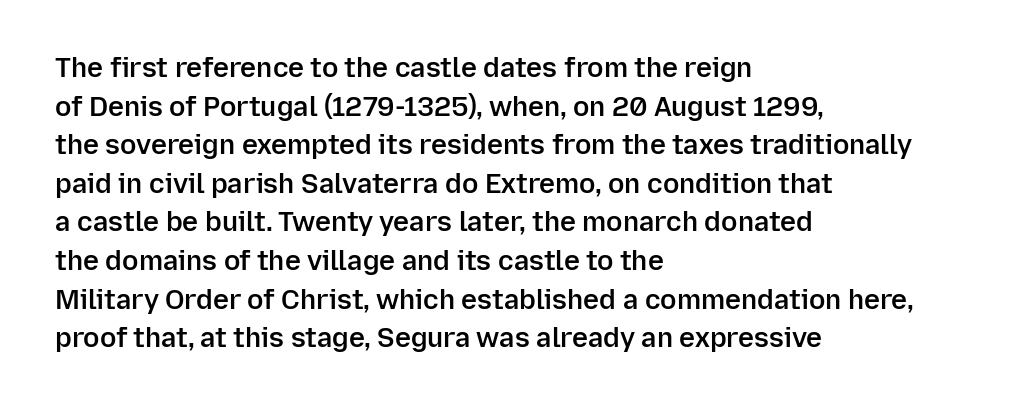
The rendering anchors every line to the left-hand side. The letters stand straight up with perfectly vertical stems. Baseline-to-baseline distance is the conventional proportion of letter height. The glyphs have the mass of a demibold cut, below bold.
